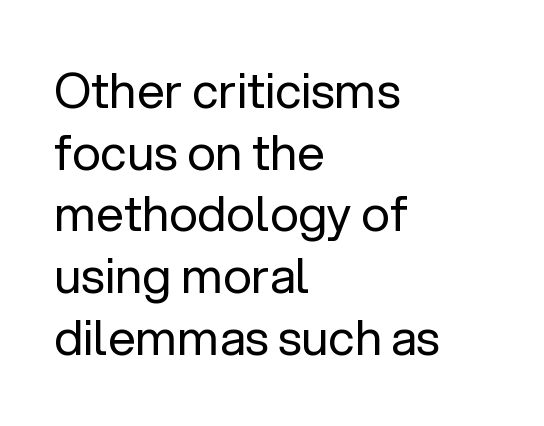
The image shows 49 px regular-weight sans-serif type, upright; set left-aligned, normal line spacing (1.26x), normal letter spacing, not underlined; low stroke contrast and a medium x-height.
